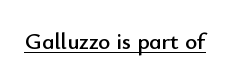
{"italic": "no", "underline": "yes", "letter_spacing": "normal", "letter_spacing_em": 0.0, "glyph_px": 23}
